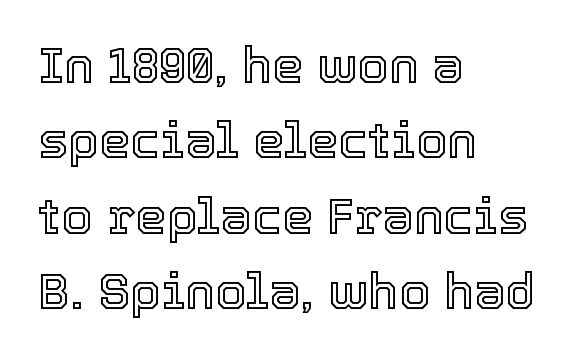
The image shows 50 px text type, upright; set left-aligned, normal line spacing (1.51x), normal letter spacing, not underlined; a medium x-height.
